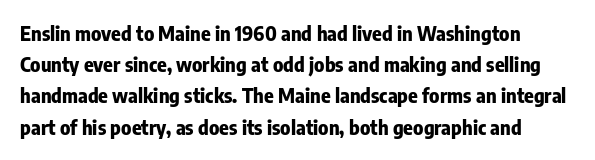
{"italic": "no", "bold": "yes", "underline": "no", "line_spacing": "normal", "line_spacing_ratio": 1.56, "letter_spacing": "normal", "letter_spacing_em": 0.0, "glyph_px": 20}
